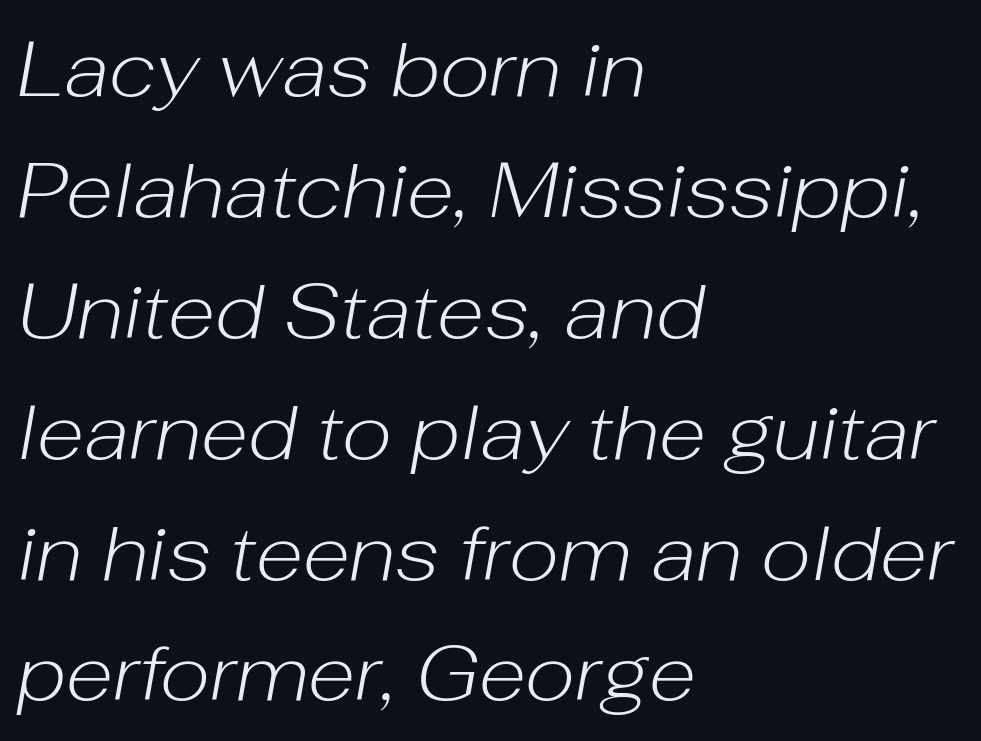
Q: Is the text bold? A: No.
Q: Is the text italic (slanted)? A: Yes, it leans right by about 10 degrees.
Q: Is the text underlined? A: No.
Q: How is the paragraph aligned? A: Left-aligned.
Q: Is the spacing between letters normal or unusually wide? A: Normal.
Q: Is the spacing between lines tight, normal or loose? A: Normal.
Q: Width (condensed, normal, or wide)? A: Normal.
Q: Stroke contrast? A: Low.
Q: x-height? A: Medium.
Q: Monospaced? A: No.
